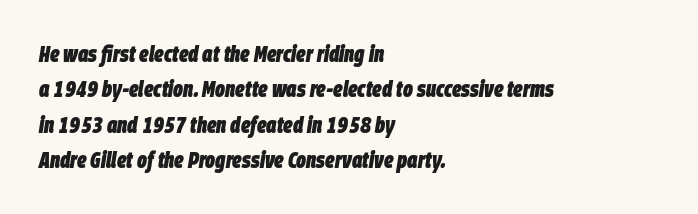
The rendering applies a slant to the glyphs. Students, this is bold: see how much ink each stroke carries. The line texture is even and compact thanks to regular tracking. The paragraph has a hard left edge and a soft right edge. The line-height multiplier appears to be the usual default.
